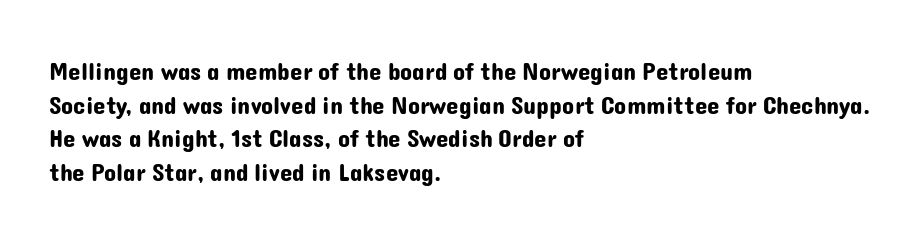
Caption: multi-line text, flush left, ragged right. The font's upright variant was chosen for this text. What stands out about the letter spacing? Nothing — it is the standard amount. Has an underline been added? It has not. This block has exactly the height ordinary leading produces.
